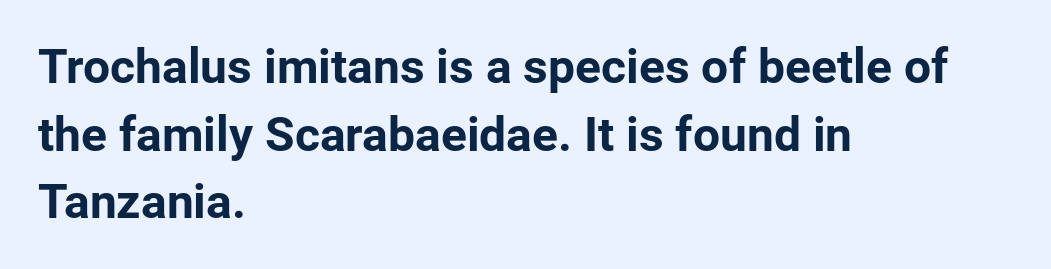
Stroke terminals: plain, sans-serif. Italic? Not at all — the glyphs are vertical. The passage shown is not underscored anywhere. The ragged edge is on the right, which tells us the setting is flush left. Interline gaps are of average width in this sample. A typesetter would call this proportional, since set widths differ per character.
